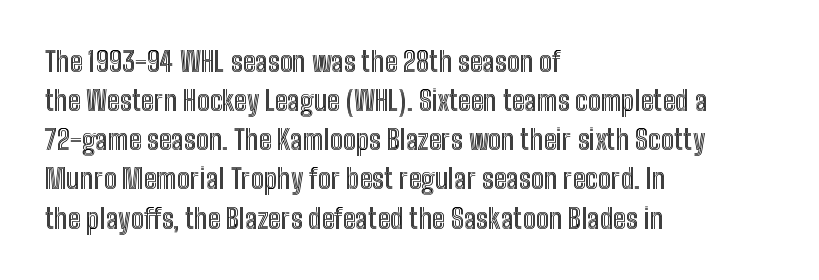
The image shows 27 px text type, upright; set left-aligned, normal line spacing (1.45x), normal letter spacing, not underlined.
